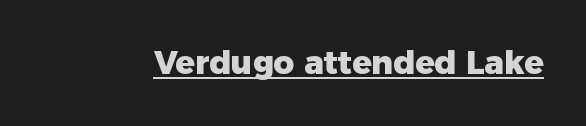
The image shows 32 px heavy sans-serif type, upright; set normal letter spacing, underlined; low stroke contrast and a medium x-height.
